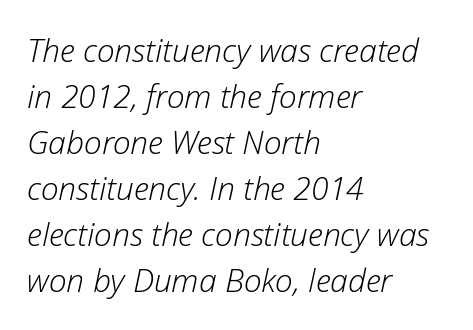
Q: Is the text bold? A: No.
Q: Is the text italic (slanted)? A: Yes, it leans right by about 12 degrees.
Q: Is the text underlined? A: No.
Q: How is the paragraph aligned? A: Left-aligned.
Q: Is the spacing between letters normal or unusually wide? A: Normal.
Q: Is the spacing between lines tight, normal or loose? A: Normal.
Q: Width (condensed, normal, or wide)? A: Normal.
Q: Stroke contrast? A: Low.
Q: x-height? A: Medium.
Q: Monospaced? A: No.
